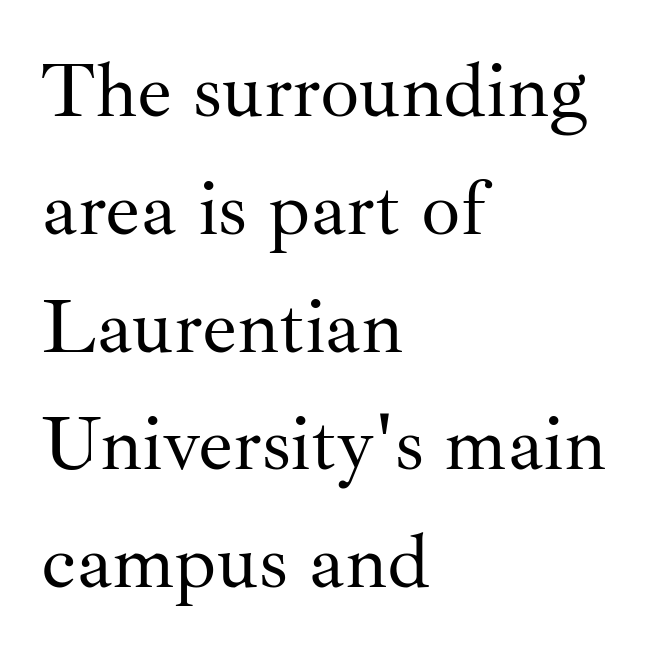
The image shows 78 px regular-weight serif type, upright; set left-aligned, normal line spacing (1.51x), normal letter spacing, not underlined; medium stroke contrast and a small x-height.
